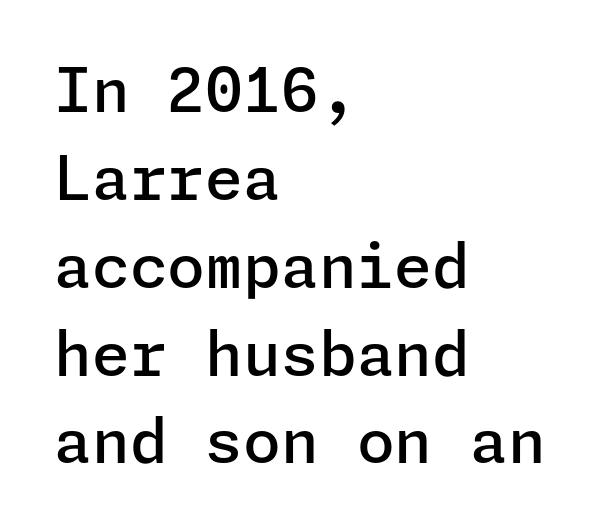
Typesetter's note: demi weight, one step under bold. The words here are not underlined. This is sans-serif lettering, the kind often seen on screens and signage. Short note: letters normally spaced.
